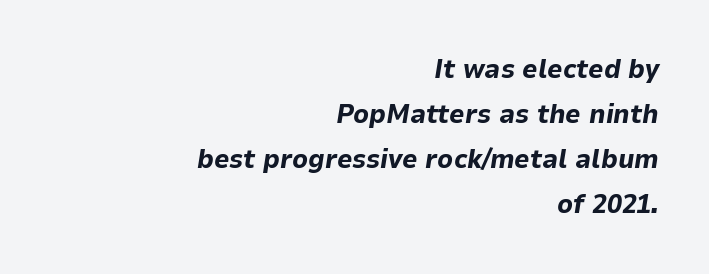
The strip under each line holds only bare page. Weight check: bold — yes, fully. Whoever set this chose a conventional vertical rhythm. Right-aligned paragraph, ragged on the left.
